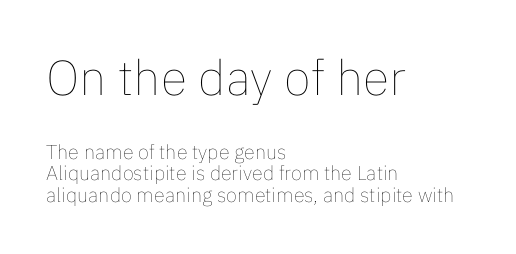
Q: Is the text bold? A: No.
Q: Is the text italic (slanted)? A: No, it is upright.
Q: Is the text underlined? A: No.
Q: How is the paragraph aligned? A: Left-aligned.
Q: Is the spacing between letters normal or unusually wide? A: Normal.
Q: Is the spacing between lines tight, normal or loose? A: Tight.
Q: Which block of text is set in a larger size, the first (top) or the second (bottom)? A: The first (top) one.
Q: Width (condensed, normal, or wide)? A: Normal.
Q: Stroke contrast? A: Low.
Q: x-height? A: Medium.
Q: Monospaced? A: No.
